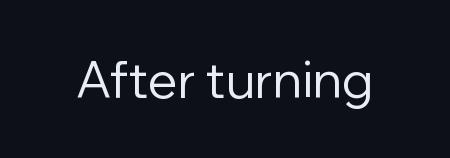
Q: Is the text bold? A: No.
Q: Is the text italic (slanted)? A: No, it is upright.
Q: Is the typeface a serif or a sans-serif typeface? A: Sans-serif.
Q: Is the text underlined? A: No.
Q: Is the spacing between letters normal or unusually wide? A: Normal.
Q: Width (condensed, normal, or wide)? A: Normal.
Q: Stroke contrast? A: Low.
Q: x-height? A: Medium.
Q: Monospaced? A: No.
